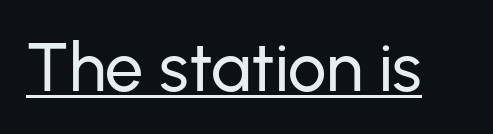
{"serif": "no", "italic": "no", "width": "normal", "stroke_contrast": "low", "x_height": "medium", "monospaced": "no", "underline": "yes", "letter_spacing": "normal", "letter_spacing_em": 0.0, "glyph_px": 68}
